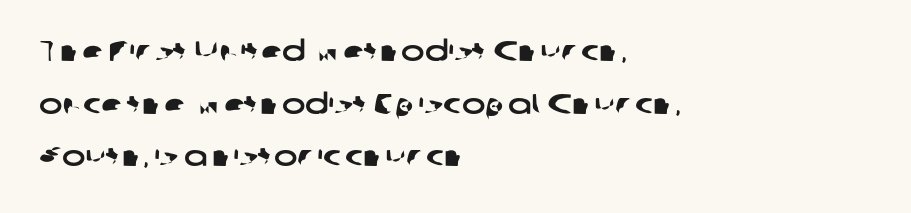
The image shows 28 px wide sans-serif type; set left-aligned, line spacing 1.88x, normal letter spacing, not underlined; low stroke contrast and a medium x-height.
